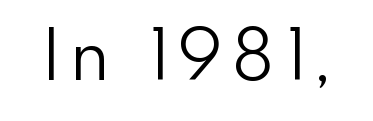
{"serif": "no", "italic": "no", "bold": "no", "weight": "light", "width": "normal", "x_height": "small", "monospaced": "no", "underline": "no", "glyph_px": 71}
